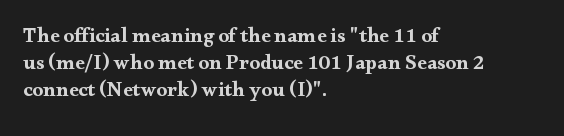
The space directly below the letters is spotless. In terms of leading, this rendering sits right in the middle. Notice how the stems are strictly vertical — no italics here. Honestly, the letter spacing is just normal — you wouldn't notice it. Typesetter's note: full bold, strokes at maximum text heaviness.
